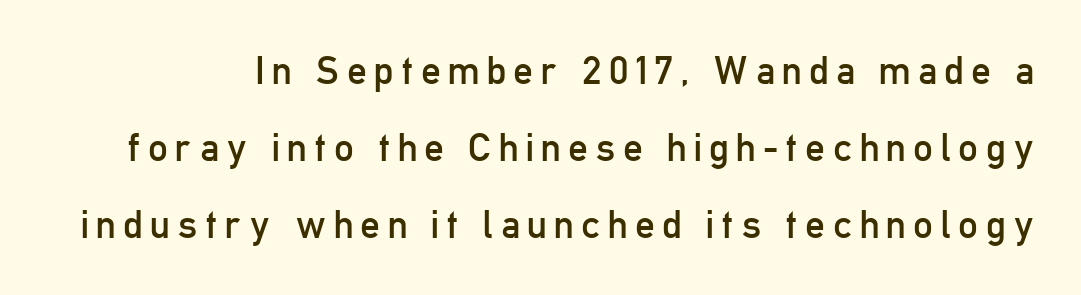
Q: Is the text bold? A: No.
Q: Is the text italic (slanted)? A: No, it is upright.
Q: Is the typeface a serif or a sans-serif typeface? A: Sans-serif.
Q: Is the text underlined? A: No.
Q: Is the spacing between lines tight, normal or loose? A: Loose.
Q: Width (condensed, normal, or wide)? A: Condensed.
Q: Stroke contrast? A: Low.
Q: x-height? A: Medium.
Q: Monospaced? A: No.
